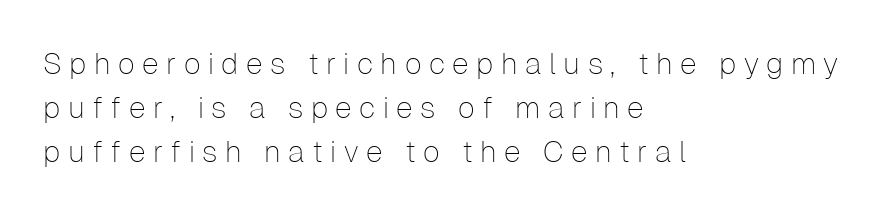
Q: Is the text bold? A: No.
Q: Is the text italic (slanted)? A: No, it is upright.
Q: Is the typeface a serif or a sans-serif typeface? A: Sans-serif.
Q: Is the text underlined? A: No.
Q: How is the paragraph aligned? A: Left-aligned.
Q: Is the spacing between letters normal or unusually wide? A: Unusually wide.
Q: Is the spacing between lines tight, normal or loose? A: Normal.
Q: Width (condensed, normal, or wide)? A: Normal.
Q: Stroke contrast? A: Low.
Q: x-height? A: Medium.
Q: Monospaced? A: No.
